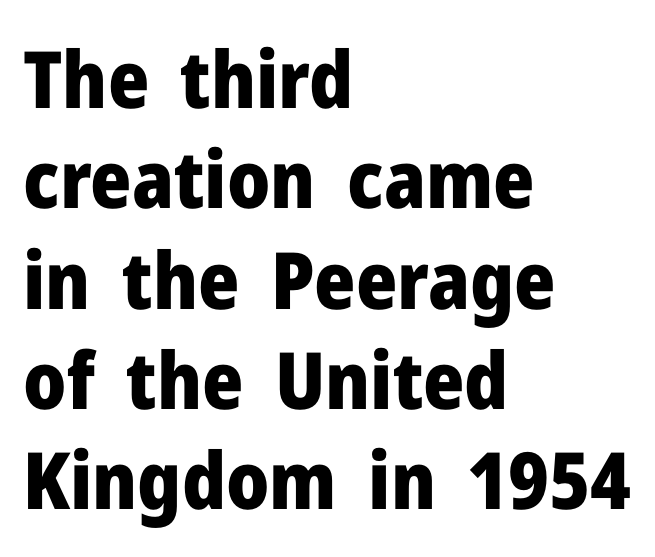
The tracking reads as untouched default to a designer's eye. The strip under each line holds only bare page. Varying glyph widths throughout — classic text-font behaviour. These lines were composed using upright roman letters.
